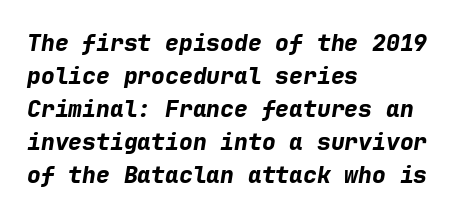
Q: Is the text bold? A: Yes.
Q: Is the text italic (slanted)? A: Yes, it leans right by about 9 degrees.
Q: Is the text underlined? A: No.
Q: How is the paragraph aligned? A: Left-aligned.
Q: Is the spacing between letters normal or unusually wide? A: Normal.
Q: Is the spacing between lines tight, normal or loose? A: Normal.
